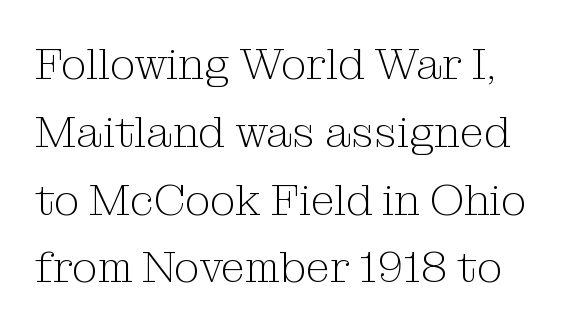
{"serif": "yes", "italic": "no", "bold": "no", "weight": "light", "width": "normal", "stroke_contrast": "medium", "x_height": "medium", "monospaced": "no", "underline": "no", "align": "left", "line_spacing": "normal", "line_spacing_ratio": 1.54, "letter_spacing": "normal", "letter_spacing_em": 0.0, "glyph_px": 44}
